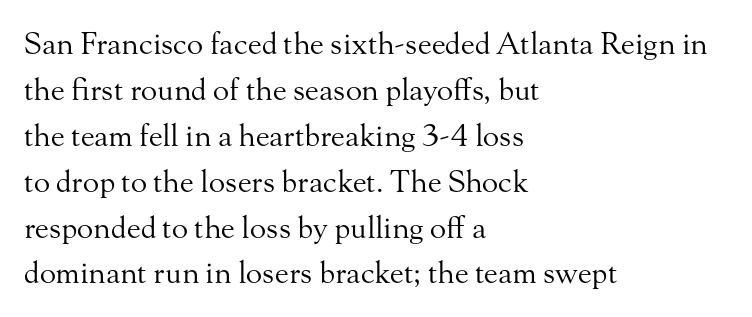
Stroke mass is kept to a normal reading level or below. These lines are set flush left with a ragged right edge. You can tell from the footed stems that serif type was used. Here the designer chose a conventional face with non-uniform glyph widths.
